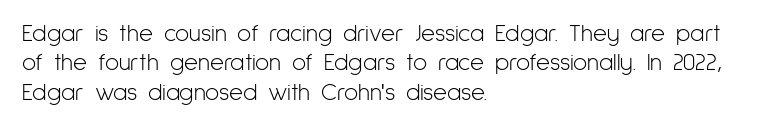
The image shows 24 px text type, upright; set left-aligned, line spacing 1.22x, normal letter spacing, not underlined.
